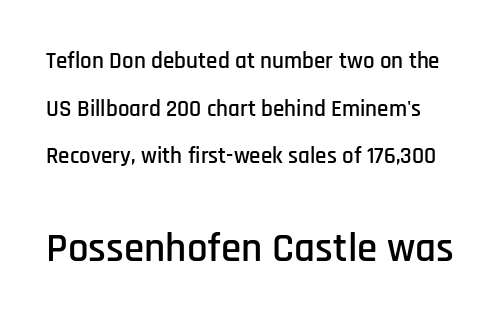
{"serif": "no", "italic": "no", "width": "condensed", "stroke_contrast": "low", "x_height": "large", "monospaced": "no", "underline": "no", "line_spacing": "loose", "line_spacing_ratio": 2.07, "letter_spacing": "normal", "letter_spacing_em": 0.0, "larger_block": "second", "size_ratio": 1.78, "glyph_px": 41}
